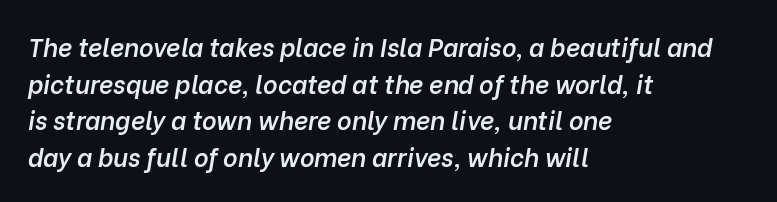
Q: Is the text bold? A: Semi-bold.
Q: Is the text italic (slanted)? A: Yes, it leans right by about 10 degrees.
Q: Is the text underlined? A: No.
Q: How is the paragraph aligned? A: Left-aligned.
Q: Is the spacing between letters normal or unusually wide? A: Normal.
Q: Is the spacing between lines tight, normal or loose? A: Normal.
